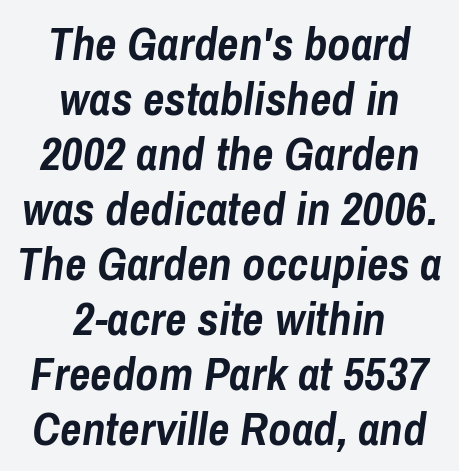
As a designer I'd log this as weight 700, bold. The text block is weighted toward neither margin, spreading evenly from the middle. Underlining? Definitely not there. Each word holds together tightly as a unit, with standard inter-letter gaps.
